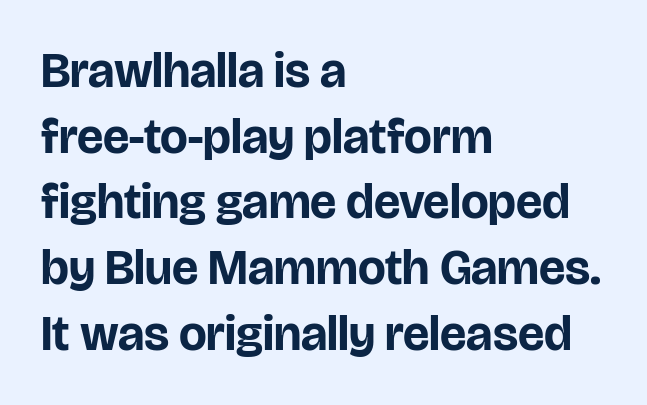
{"serif": "no", "italic": "no", "bold": "yes", "weight": "bold", "width": "normal", "stroke_contrast": "low", "x_height": "large", "monospaced": "no", "underline": "no", "align": "left", "line_spacing": "normal", "line_spacing_ratio": 1.34, "letter_spacing": "normal", "letter_spacing_em": 0.0, "glyph_px": 49}
